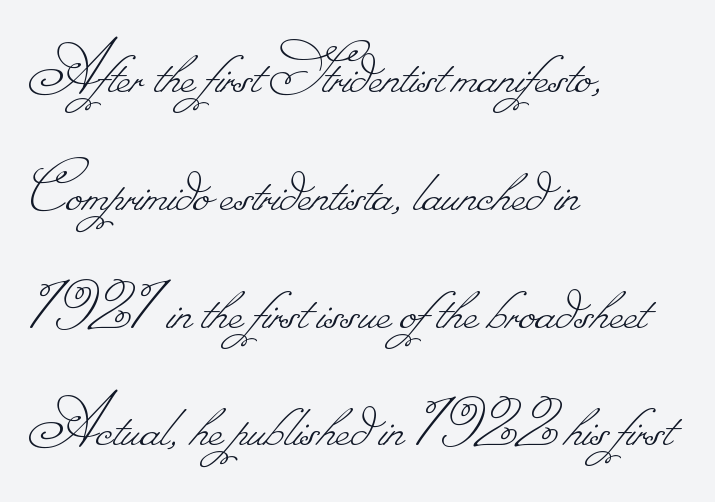
Each letter keeps its own natural width here, so spacing adapts to shape. Whoever set this chose a conventional vertical rhythm. No extra ink here — the face is not bold. The passage is arranged the way most books set body copy — flush left. You could call the tracking neutral — neither tight nor loose. Plain, unruled lines of type.
